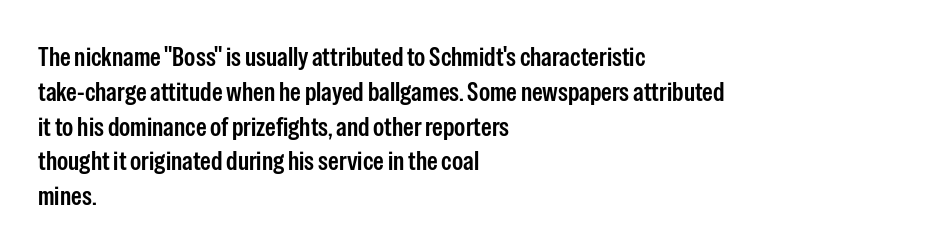
{"italic": "no", "bold": "semi", "underline": "no", "align": "left", "line_spacing": "normal", "line_spacing_ratio": 1.29, "letter_spacing": "normal", "letter_spacing_em": 0.0, "glyph_px": 27}
